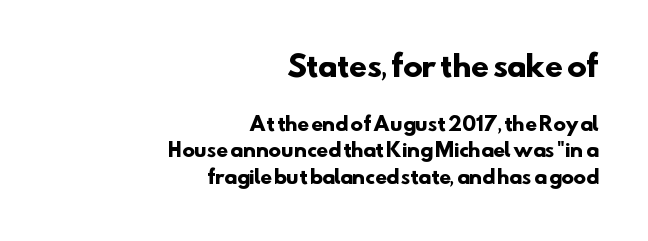
The image shows 29 px heavy sans-serif type; set right-aligned, normal line spacing (1.38x), normal letter spacing, not underlined; the first (top) block is 1.53x larger; low stroke contrast and a small x-height.
